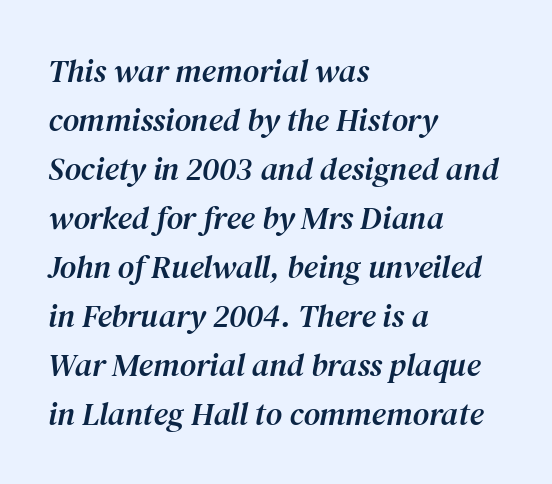
The image shows 32 px serif type, italic (leaning right); set left-aligned, normal line spacing (1.53x), normal letter spacing, not underlined; medium stroke contrast and a medium x-height.
